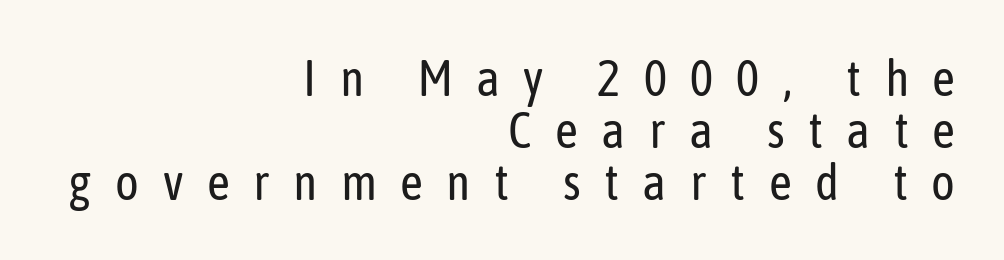
The image shows 50 px regular-weight, condensed sans-serif type, upright; set right-aligned, tight line spacing (1.04x), unusually wide letter spacing (+0.47 em), not underlined; low stroke contrast and a medium x-height.
